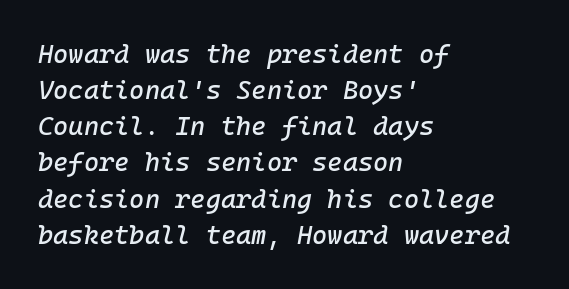
The image shows 26 px text type, italic (leaning right); set left-aligned, normal line spacing (1.39x), normal letter spacing, not underlined.
